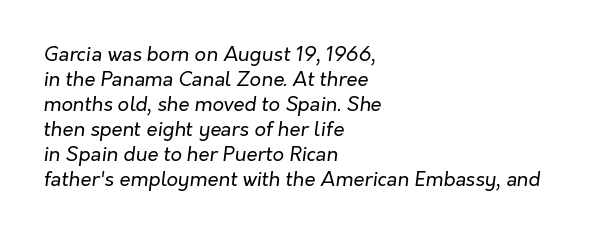
If you measured baseline to baseline, you'd find a middling distance. In terms of letterspacing, this is plain default setting. Layout note: lines flush left. Every character sits at an angle, as italics do. The area under the type is left untouched. Each stroke keeps to a modest, everyday thickness or less.
